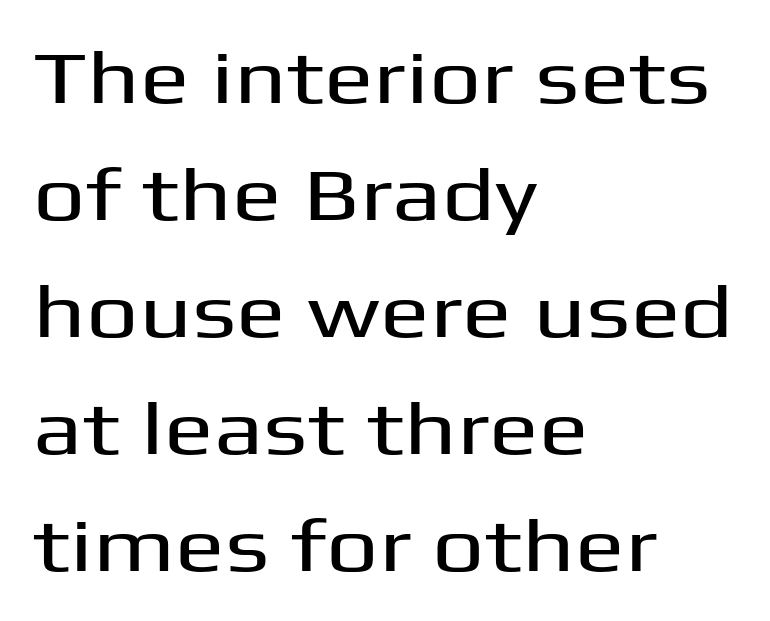
{"serif": "no", "italic": "no", "width": "wide", "stroke_contrast": "medium", "x_height": "medium", "monospaced": "no", "underline": "no", "align": "left", "line_spacing": "normal", "line_spacing_ratio": 1.58, "letter_spacing": "normal", "letter_spacing_em": 0.0, "glyph_px": 74}
